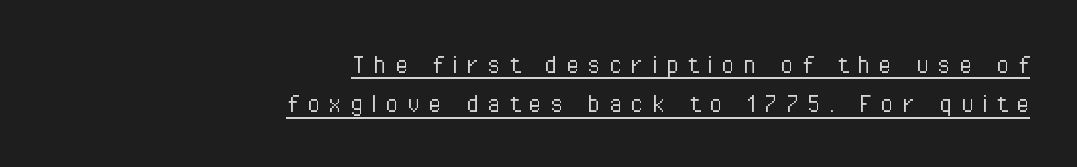
The image shows 30 px light, condensed sans-serif type, upright; set right-aligned, normal line spacing (1.31x), unusually wide letter spacing (+0.28 em), underlined; low stroke contrast and a medium x-height.
